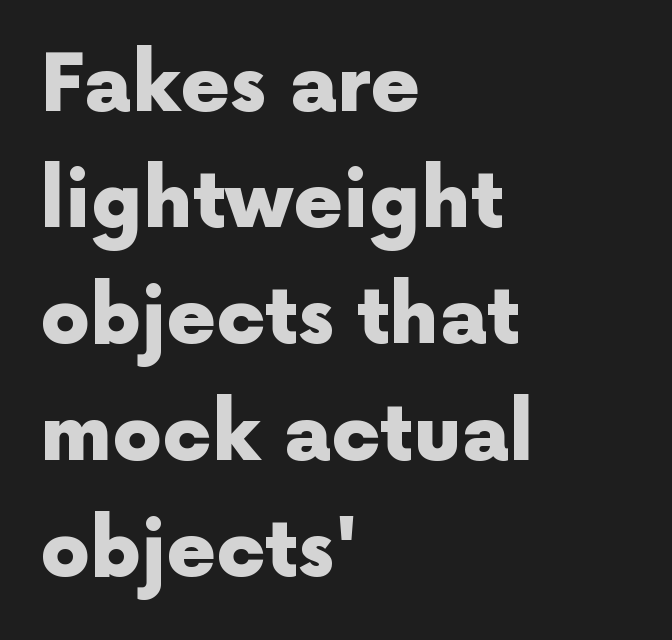
{"serif": "no", "italic": "no", "bold": "yes", "weight": "heavy", "width": "normal", "x_height": "medium", "monospaced": "no", "underline": "no", "align": "left", "line_spacing": "normal", "line_spacing_ratio": 1.49, "letter_spacing": "normal", "letter_spacing_em": 0.0, "glyph_px": 78}
